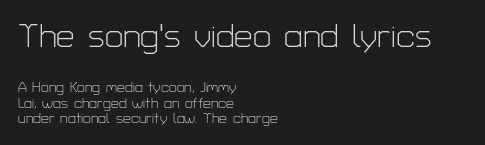
The image shows 33 px light sans-serif type, upright; set left-aligned, tight line spacing (1.09x), normal letter spacing, not underlined; the first (top) block is 2.36x larger; low stroke contrast and a medium x-height.
